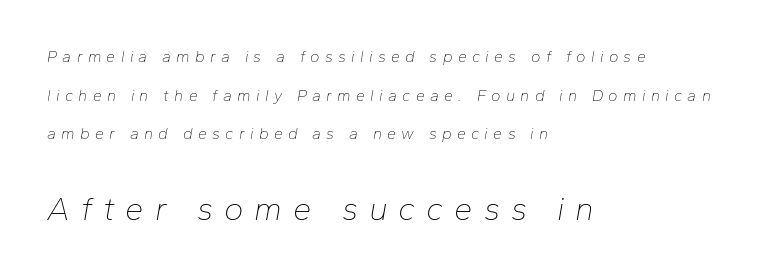
Summary of vertical rhythm: relaxed, with wide interline spacing. The baseline area is clear. A typesetter would call this proportional, since set widths differ per character. Leftover space on each line is placed entirely after the last word. Size contrast runs from small at the top to large at the bottom.
